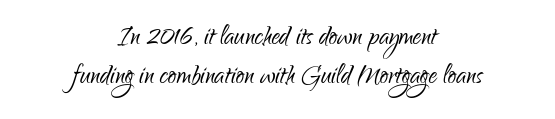
The image shows 33 px light, condensed sans-serif type; set centered, line spacing 1.17x, normal letter spacing, not underlined; low stroke contrast and a small x-height.
